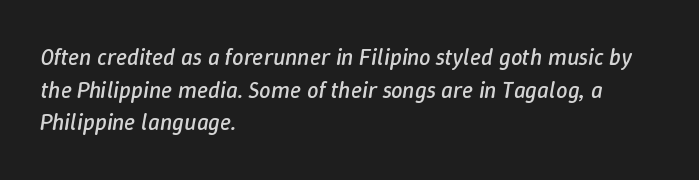
{"italic": "yes", "lean": "right", "slant_degrees": 9, "bold": "no", "underline": "no", "align": "left", "line_spacing": "normal", "line_spacing_ratio": 1.42, "letter_spacing": "normal", "letter_spacing_em": 0.0, "glyph_px": 23}
